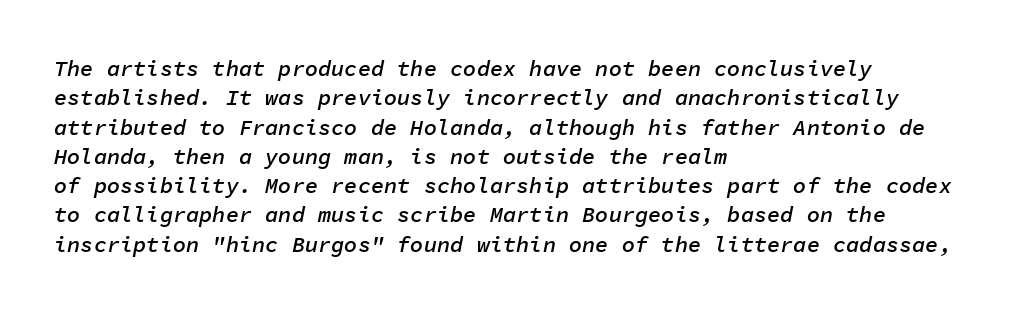
The baseline area is clear. The face used here has a pronounced slope to its letters. The lines are quadded left. Leading matches the norm, producing a regular column. Semibold letterforms, between regular and bold.
